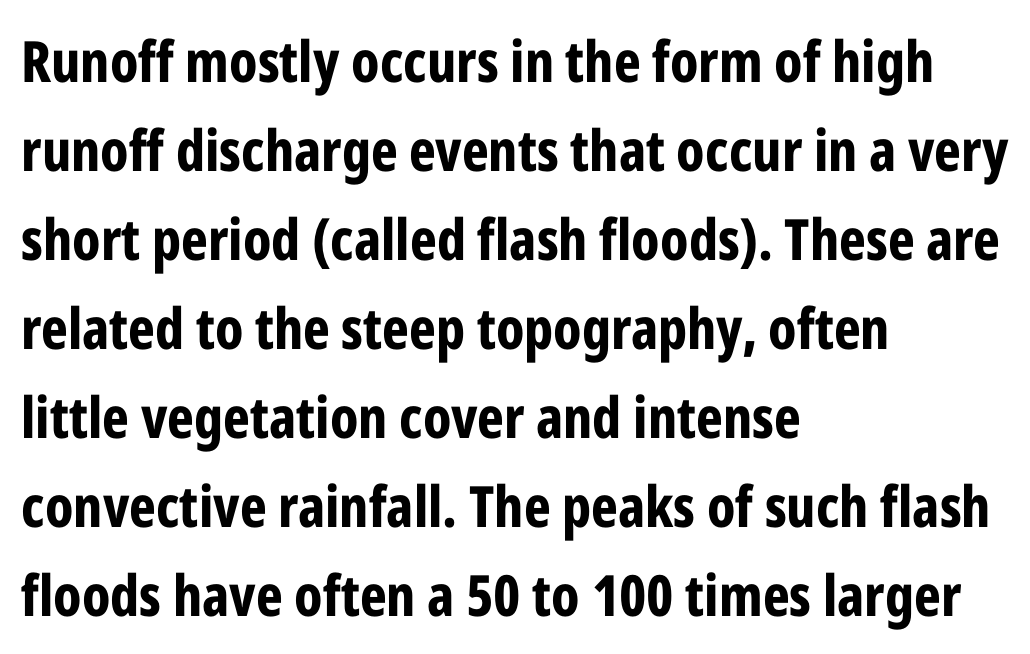
{"serif": "no", "italic": "no", "bold": "yes", "weight": "bold", "width": "condensed", "stroke_contrast": "low", "x_height": "medium", "monospaced": "no", "underline": "no", "align": "left", "line_spacing": "normal", "line_spacing_ratio": 1.56, "letter_spacing": "normal", "letter_spacing_em": 0.0, "glyph_px": 57}
